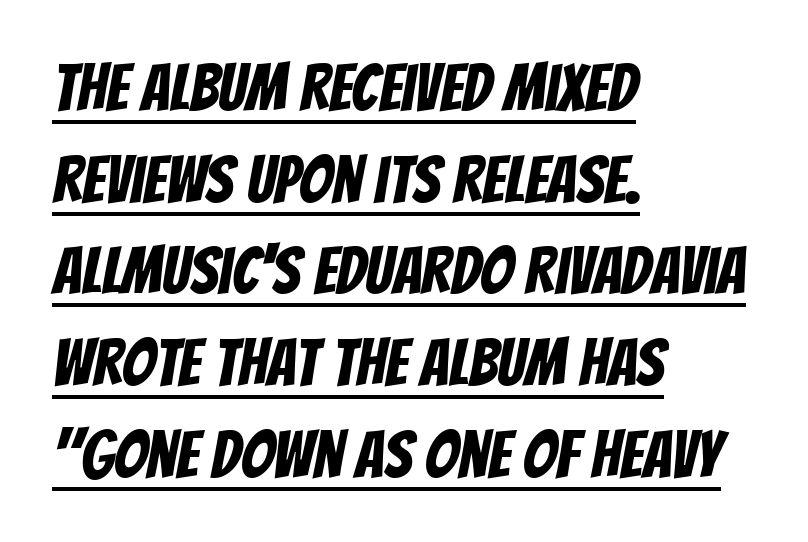
Q: Is the typeface a serif or a sans-serif typeface? A: Sans-serif.
Q: Is the text underlined? A: Yes.
Q: How is the paragraph aligned? A: Left-aligned.
Q: Is the spacing between letters normal or unusually wide? A: Normal.
Q: Is the spacing between lines tight, normal or loose? A: Normal.
Q: Width (condensed, normal, or wide)? A: Condensed.
Q: Stroke contrast? A: Low.
Q: x-height? A: Large.
Q: Monospaced? A: No.
